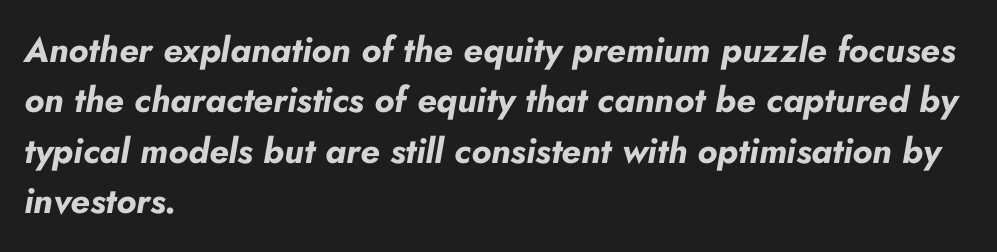
Q: Is the text bold? A: Yes.
Q: Is the text italic (slanted)? A: Yes, it leans right by about 10 degrees.
Q: Is the text underlined? A: No.
Q: How is the paragraph aligned? A: Left-aligned.
Q: Is the spacing between letters normal or unusually wide? A: Normal.
Q: Is the spacing between lines tight, normal or loose? A: Normal.
Q: Width (condensed, normal, or wide)? A: Normal.
Q: Stroke contrast? A: Low.
Q: x-height? A: Small.
Q: Monospaced? A: No.
